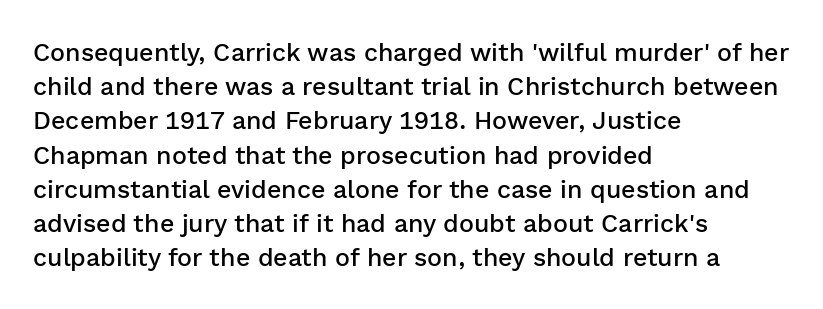
The image shows 25 px text type, upright; set left-aligned, normal line spacing (1.37x), normal letter spacing, not underlined.
